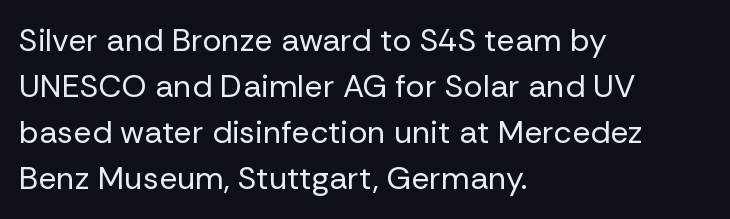
Q: Is the text bold? A: No.
Q: Is the text italic (slanted)? A: No, it is upright.
Q: Is the typeface a serif or a sans-serif typeface? A: Sans-serif.
Q: Is the text underlined? A: No.
Q: How is the paragraph aligned? A: Left-aligned.
Q: Is the spacing between letters normal or unusually wide? A: Normal.
Q: Is the spacing between lines tight, normal or loose? A: Normal.
Q: Width (condensed, normal, or wide)? A: Normal.
Q: Stroke contrast? A: Low.
Q: x-height? A: Medium.
Q: Monospaced? A: No.
